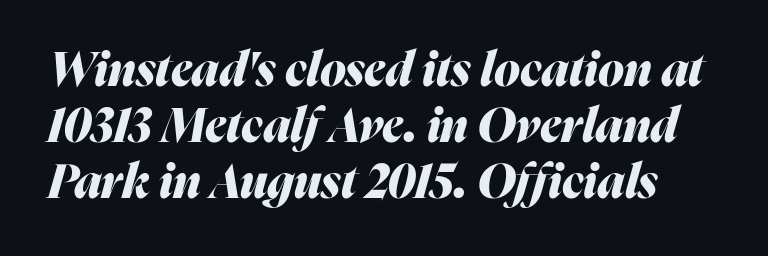
{"italic": "yes", "lean": "right", "slant_degrees": 16, "bold": "yes", "weight": "heavy", "width": "normal", "stroke_contrast": "medium", "x_height": "medium", "monospaced": "no", "underline": "no", "line_spacing_ratio": 1.19, "letter_spacing": "normal", "letter_spacing_em": 0.0, "glyph_px": 47}
